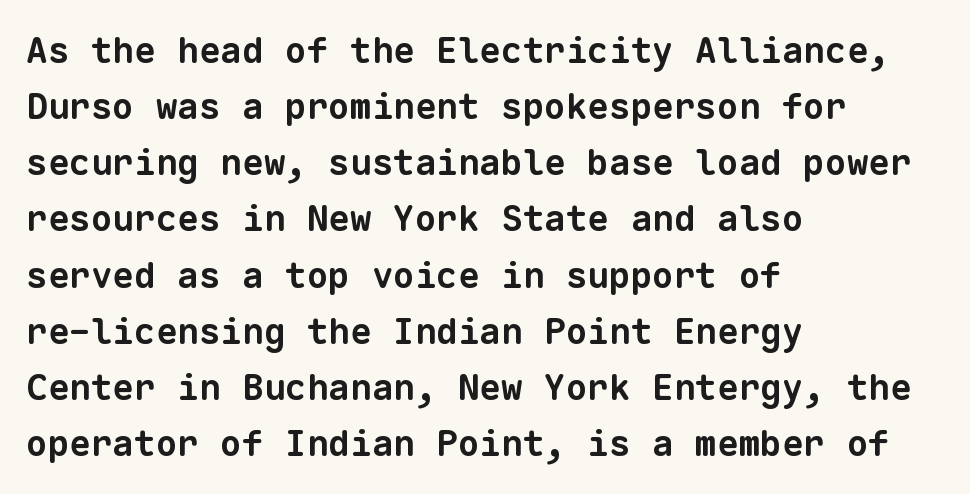
{"serif": "no", "bold": "yes", "weight": "bold", "width": "normal", "stroke_contrast": "low", "x_height": "medium", "monospaced": "yes", "underline": "no", "align": "left", "line_spacing": "normal", "line_spacing_ratio": 1.56, "letter_spacing": "normal", "letter_spacing_em": 0.0, "glyph_px": 36}
